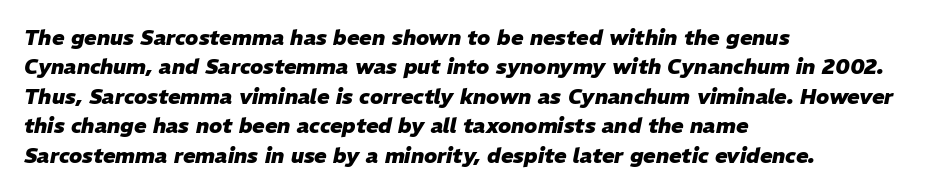
Q: Is the text bold? A: Yes.
Q: Is the text italic (slanted)? A: Yes, it leans right by about 11 degrees.
Q: Is the text underlined? A: No.
Q: How is the paragraph aligned? A: Left-aligned.
Q: Is the spacing between letters normal or unusually wide? A: Normal.
Q: Is the spacing between lines tight, normal or loose? A: Normal.
